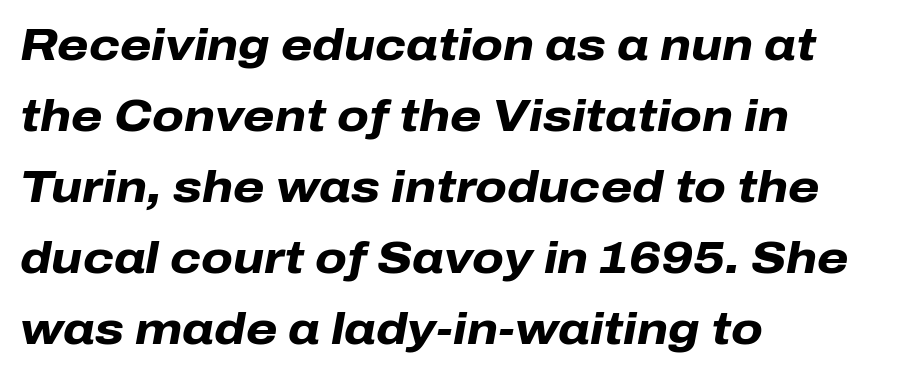
The image shows 45 px heavy type, italic (leaning right); set left-aligned, normal line spacing (1.58x), normal letter spacing, not underlined; low stroke contrast and a medium x-height.
